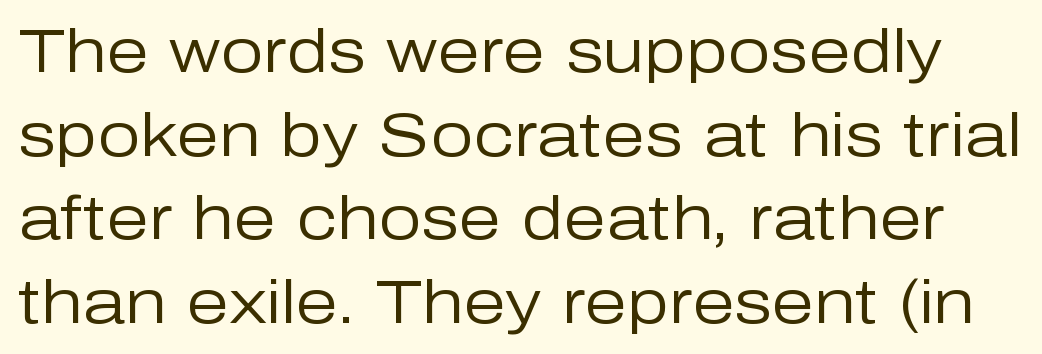
The image shows 61 px regular-weight sans-serif type, upright; set normal line spacing (1.37x), normal letter spacing, not underlined; low stroke contrast and a medium x-height.
